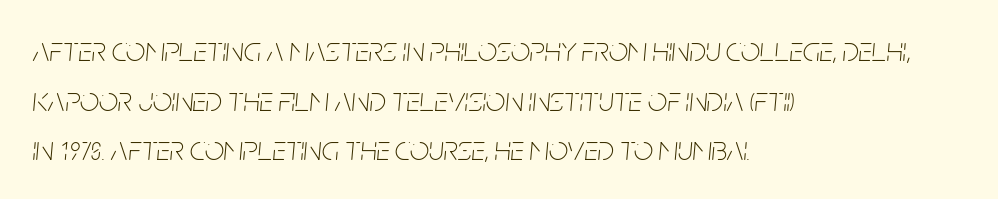
The image shows 34 px thin, condensed type, italic (leaning right); set left-aligned, normal line spacing (1.46x), normal letter spacing, not underlined; low stroke contrast and a large x-height.
